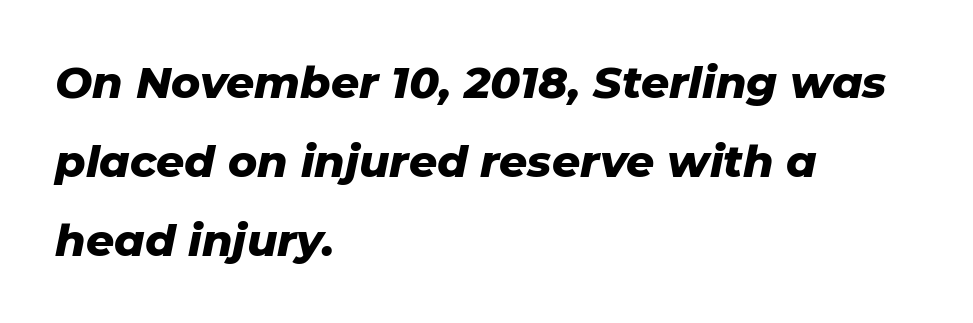
The image shows 44 px heavy type, italic (leaning right); set left-aligned, line spacing 1.79x, normal letter spacing, not underlined; low stroke contrast and a medium x-height.
